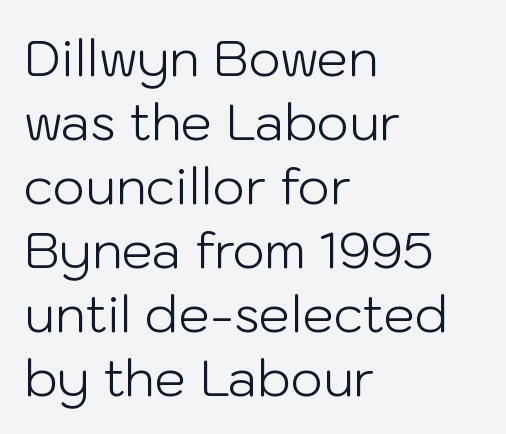
{"serif": "no", "italic": "no", "bold": "no", "weight": "light", "width": "normal", "stroke_contrast": "low", "x_height": "medium", "monospaced": "no", "underline": "no", "align": "left", "line_spacing": "normal", "line_spacing_ratio": 1.28, "letter_spacing": "normal", "letter_spacing_em": 0.0, "glyph_px": 50}
